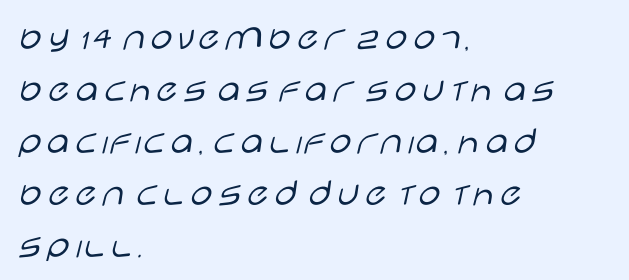
The image shows 40 px light, wide sans-serif type; set left-aligned, normal line spacing (1.3x), normal letter spacing, not underlined; low stroke contrast and a large x-height.
